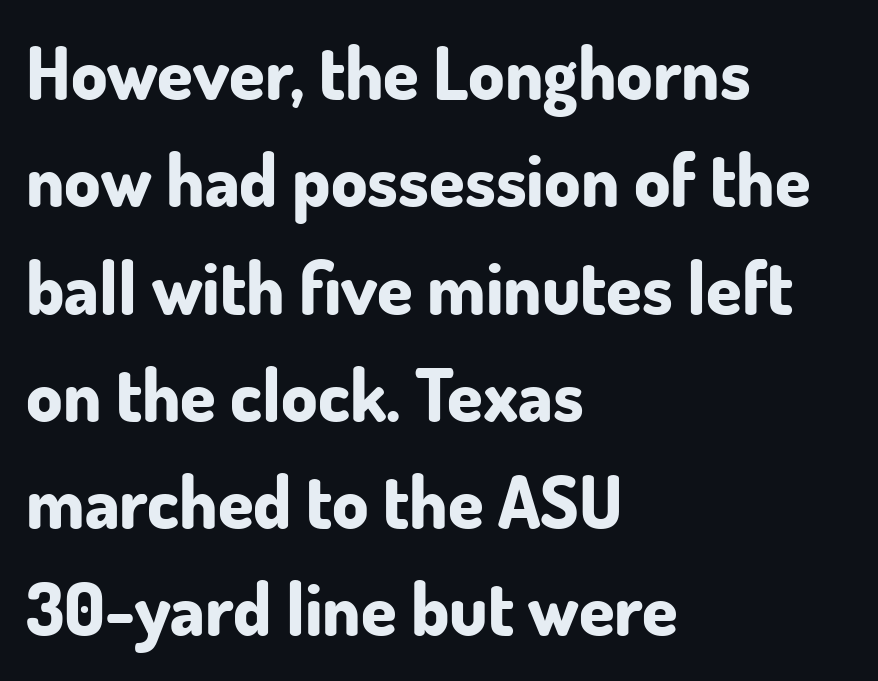
The image shows 72 px bold sans-serif type, upright; set left-aligned, normal line spacing (1.49x), normal letter spacing, not underlined; low stroke contrast and a small x-height.
